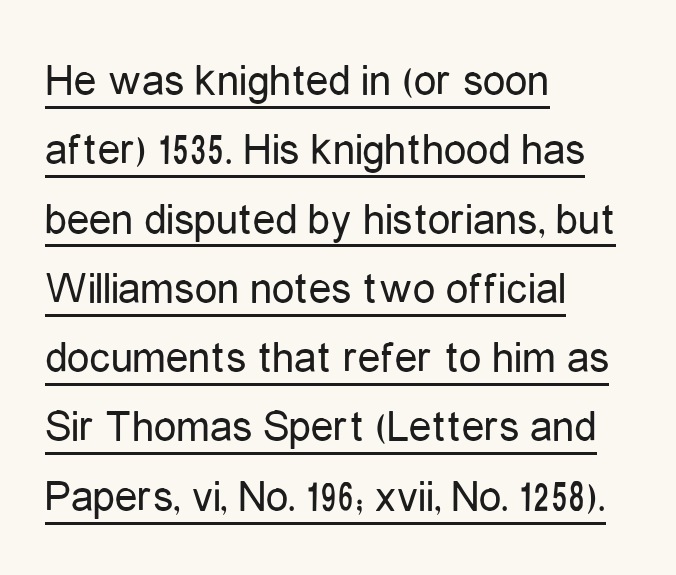
{"serif": "no", "italic": "no", "bold": "no", "weight": "regular", "width": "condensed", "stroke_contrast": "low", "x_height": "medium", "monospaced": "no", "underline": "yes", "align": "left", "line_spacing": "normal", "line_spacing_ratio": 1.54, "letter_spacing": "normal", "letter_spacing_em": 0.0, "glyph_px": 45}
